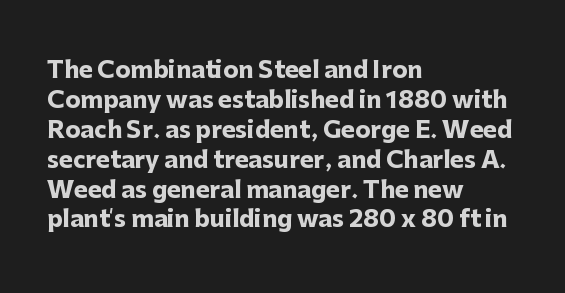
{"italic": "no", "bold": "yes", "underline": "no", "align": "left", "line_spacing": "normal", "line_spacing_ratio": 1.3, "letter_spacing": "normal", "letter_spacing_em": 0.0, "glyph_px": 23}
